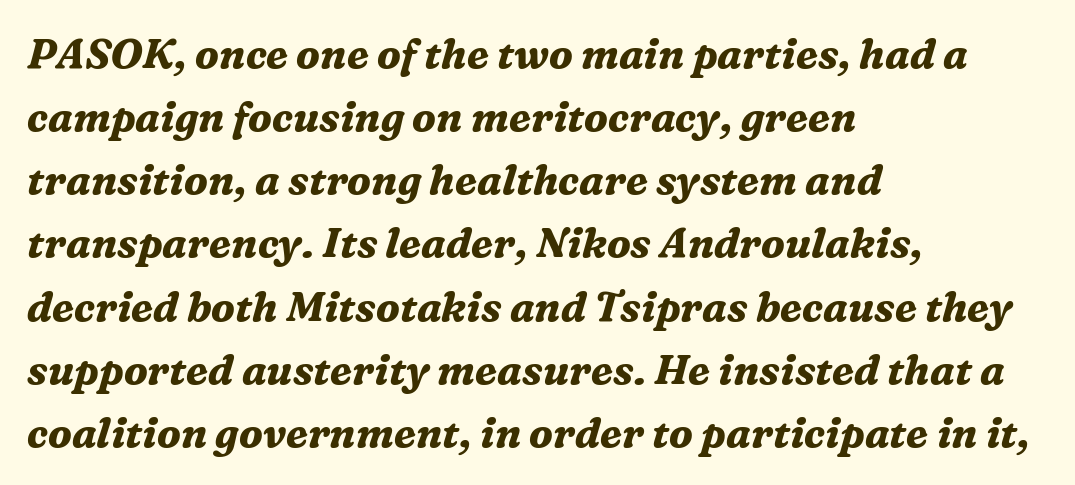
{"serif": "yes", "italic": "yes", "lean": "right", "slant_degrees": 16, "bold": "yes", "weight": "bold", "width": "normal", "stroke_contrast": "medium", "x_height": "medium", "monospaced": "no", "underline": "no", "align": "left", "line_spacing": "normal", "line_spacing_ratio": 1.54, "letter_spacing": "normal", "letter_spacing_em": 0.0, "glyph_px": 41}
